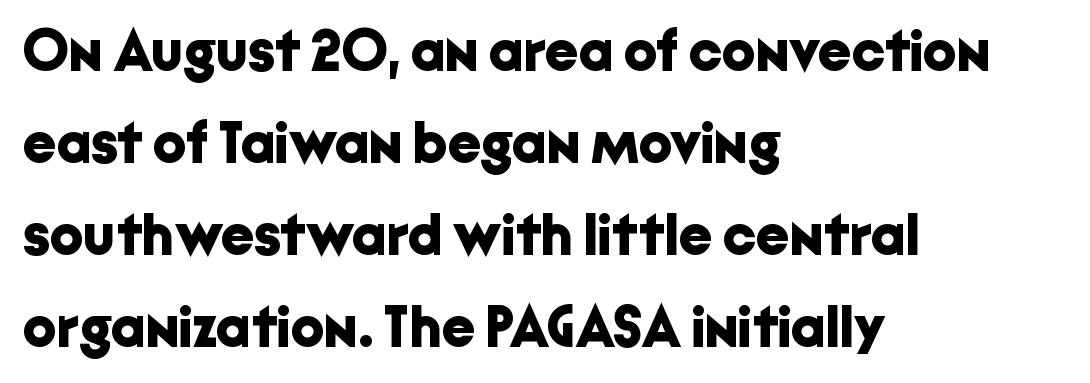
The image shows 59 px bold sans-serif type, upright; set left-aligned, normal line spacing (1.56x), normal letter spacing, not underlined; low stroke contrast and a medium x-height.
